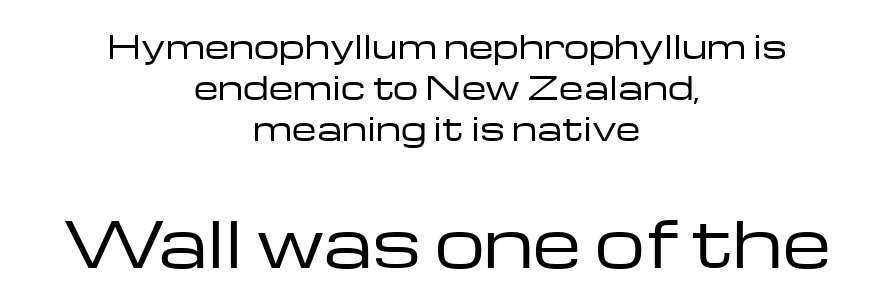
{"serif": "no", "italic": "no", "bold": "no", "weight": "regular", "width": "wide", "stroke_contrast": "low", "x_height": "medium", "monospaced": "no", "underline": "no", "align": "center", "line_spacing": "normal", "line_spacing_ratio": 1.28, "letter_spacing": "normal", "letter_spacing_em": 0.0, "larger_block": "second", "size_ratio": 1.97, "glyph_px": 63}
